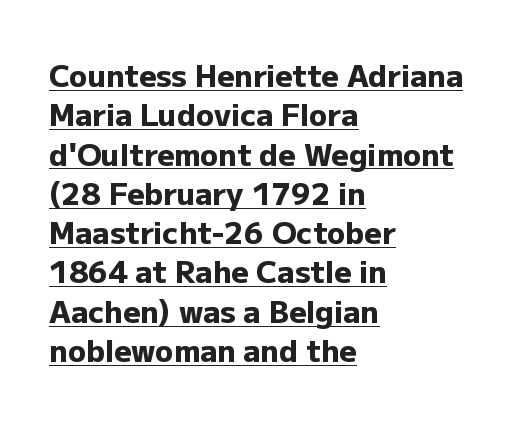
{"serif": "no", "italic": "no", "bold": "yes", "weight": "heavy", "width": "normal", "stroke_contrast": "low", "x_height": "medium", "monospaced": "no", "underline": "yes", "align": "left", "line_spacing": "normal", "line_spacing_ratio": 1.31, "letter_spacing": "normal", "letter_spacing_em": 0.0, "glyph_px": 30}
